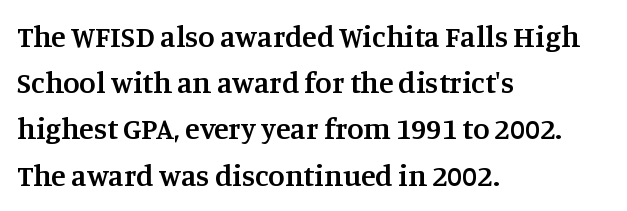
{"serif": "yes", "italic": "no", "bold": "semi", "weight": "semibold", "width": "normal", "stroke_contrast": "medium", "x_height": "large", "monospaced": "no", "underline": "no", "align": "left", "line_spacing": "normal", "line_spacing_ratio": 1.54, "letter_spacing": "normal", "letter_spacing_em": 0.0, "glyph_px": 30}
